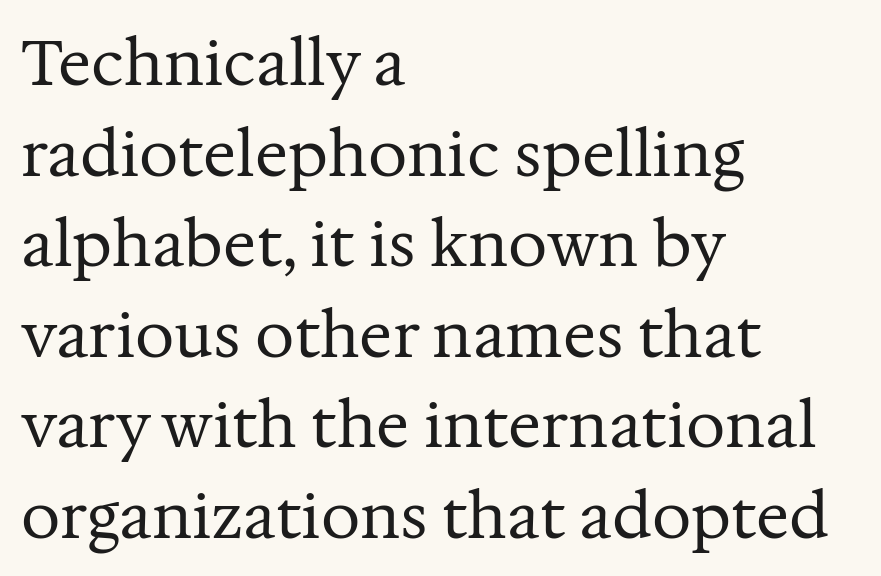
Q: Is the text bold? A: No.
Q: Is the text italic (slanted)? A: No, it is upright.
Q: Is the typeface a serif or a sans-serif typeface? A: Serif.
Q: Is the text underlined? A: No.
Q: How is the paragraph aligned? A: Left-aligned.
Q: Is the spacing between letters normal or unusually wide? A: Normal.
Q: Is the spacing between lines tight, normal or loose? A: Normal.
Q: Width (condensed, normal, or wide)? A: Normal.
Q: Stroke contrast? A: Medium.
Q: x-height? A: Medium.
Q: Monospaced? A: No.
